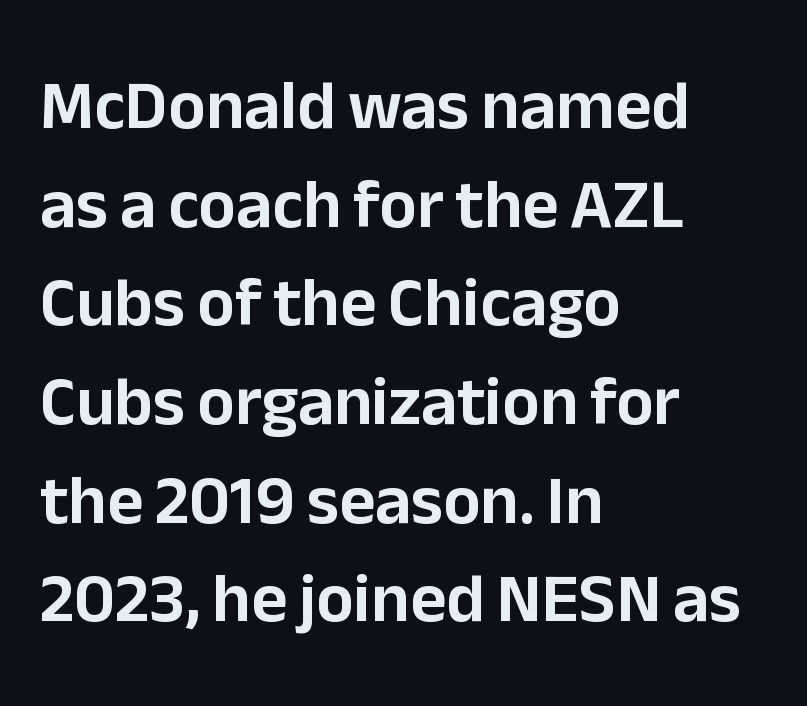
Q: Is the text italic (slanted)? A: No, it is upright.
Q: Is the typeface a serif or a sans-serif typeface? A: Sans-serif.
Q: Is the text underlined? A: No.
Q: How is the paragraph aligned? A: Left-aligned.
Q: Is the spacing between letters normal or unusually wide? A: Normal.
Q: Is the spacing between lines tight, normal or loose? A: Normal.
Q: Width (condensed, normal, or wide)? A: Normal.
Q: Stroke contrast? A: Low.
Q: x-height? A: Medium.
Q: Monospaced? A: No.
